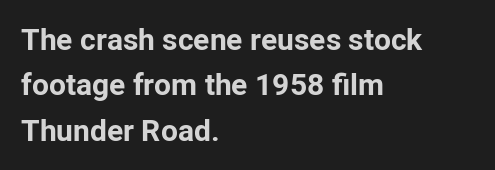
Q: Is the text bold? A: Yes.
Q: Is the text italic (slanted)? A: No, it is upright.
Q: Is the typeface a serif or a sans-serif typeface? A: Sans-serif.
Q: Is the text underlined? A: No.
Q: How is the paragraph aligned? A: Left-aligned.
Q: Is the spacing between letters normal or unusually wide? A: Normal.
Q: Is the spacing between lines tight, normal or loose? A: Normal.
Q: Width (condensed, normal, or wide)? A: Normal.
Q: Stroke contrast? A: Low.
Q: x-height? A: Medium.
Q: Monospaced? A: No.
